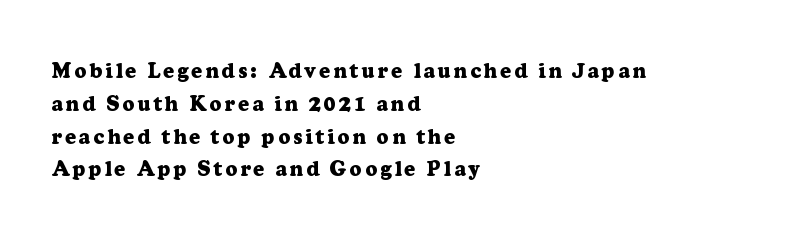
The space beneath each line is pristine and unruled. The sample has been set heavy, in full bold. The axis of the letterforms is exactly vertical. The rendering uses a moderate line-height, typical for paragraphs.
